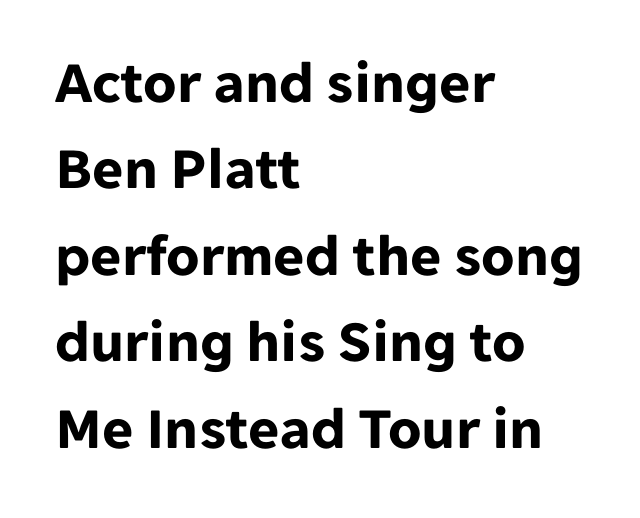
Nothing sits at the stroke ends, so this counts as sans-serif. A student would call this left alignment; a typographer would say flush left, rag right. The specimen omits any rule beneath the text block's lines. The letterforms sit shoulder to shoulder at normal distance.
